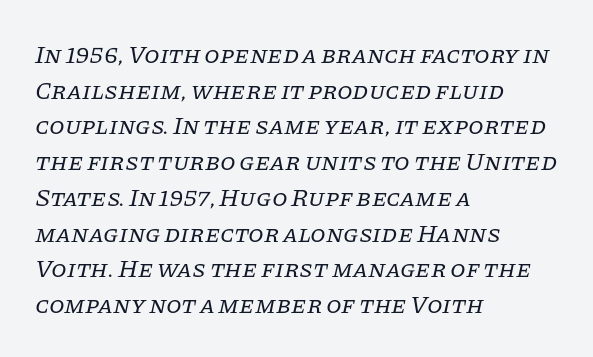
{"italic": "yes", "lean": "right", "slant_degrees": 11, "bold": "no", "underline": "no", "align": "left", "line_spacing": "normal", "line_spacing_ratio": 1.43, "letter_spacing": "normal", "letter_spacing_em": 0.0, "glyph_px": 25}
